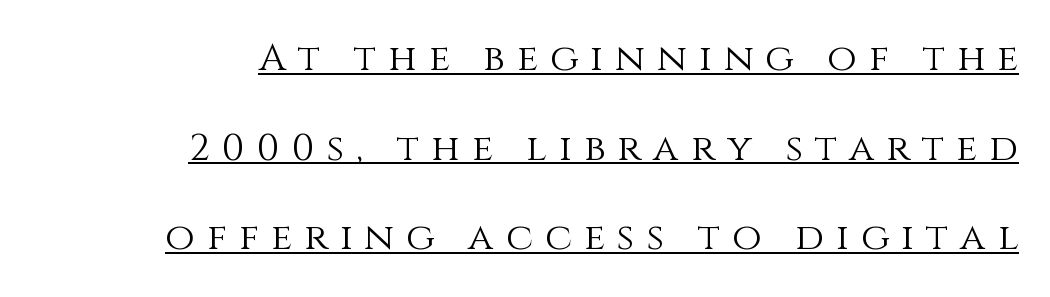
The image shows 38 px light type, upright; set right-aligned, loose line spacing (2.36x), unusually wide letter spacing (+0.32 em), underlined; medium stroke contrast and a large x-height.
